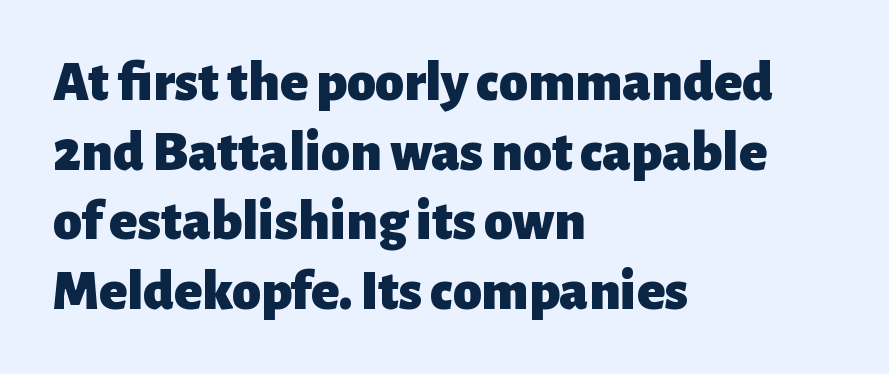
Q: Is the text bold? A: Yes.
Q: Is the text italic (slanted)? A: No, it is upright.
Q: Is the typeface a serif or a sans-serif typeface? A: Sans-serif.
Q: Is the text underlined? A: No.
Q: How is the paragraph aligned? A: Left-aligned.
Q: Is the spacing between letters normal or unusually wide? A: Normal.
Q: Width (condensed, normal, or wide)? A: Normal.
Q: Stroke contrast? A: Low.
Q: x-height? A: Medium.
Q: Monospaced? A: No.
